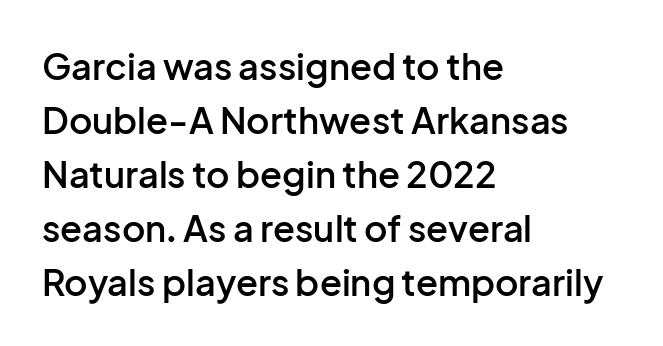
Q: Is the text bold? A: Semi-bold.
Q: Is the text italic (slanted)? A: No, it is upright.
Q: Is the typeface a serif or a sans-serif typeface? A: Sans-serif.
Q: Is the text underlined? A: No.
Q: How is the paragraph aligned? A: Left-aligned.
Q: Is the spacing between letters normal or unusually wide? A: Normal.
Q: Is the spacing between lines tight, normal or loose? A: Normal.
Q: Width (condensed, normal, or wide)? A: Normal.
Q: Stroke contrast? A: Low.
Q: x-height? A: Medium.
Q: Monospaced? A: No.
